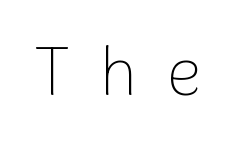
{"serif": "no", "italic": "no", "bold": "no", "weight": "thin", "width": "normal", "stroke_contrast": "low", "x_height": "medium", "monospaced": "no", "underline": "no", "letter_spacing": "wide", "letter_spacing_em": 0.43, "glyph_px": 69}
